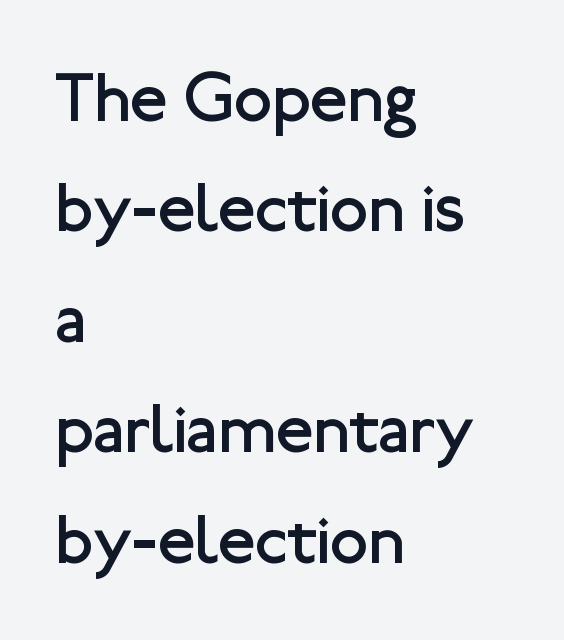
The image shows 69 px regular-weight sans-serif type, upright; set left-aligned, normal line spacing (1.6x), normal letter spacing, not underlined; low stroke contrast and a medium x-height.
